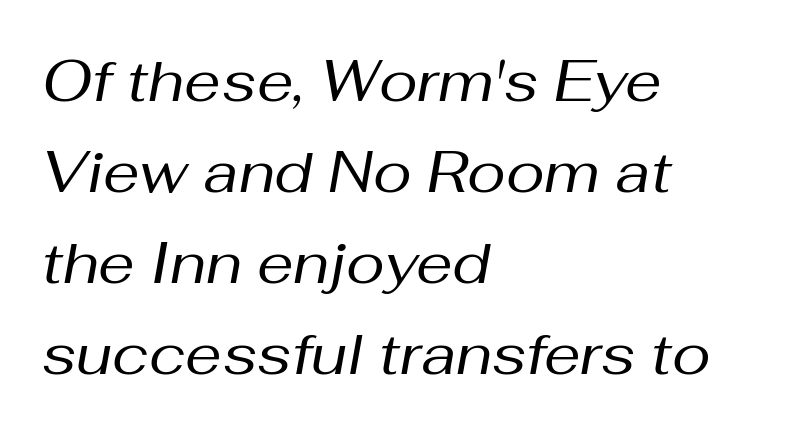
Q: Is the text bold? A: No.
Q: Is the text italic (slanted)? A: Yes, it leans right by about 10 degrees.
Q: Is the text underlined? A: No.
Q: How is the paragraph aligned? A: Left-aligned.
Q: Is the spacing between letters normal or unusually wide? A: Normal.
Q: Is the spacing between lines tight, normal or loose? A: Normal.
Q: Width (condensed, normal, or wide)? A: Normal.
Q: Stroke contrast? A: Medium.
Q: x-height? A: Medium.
Q: Monospaced? A: No.
